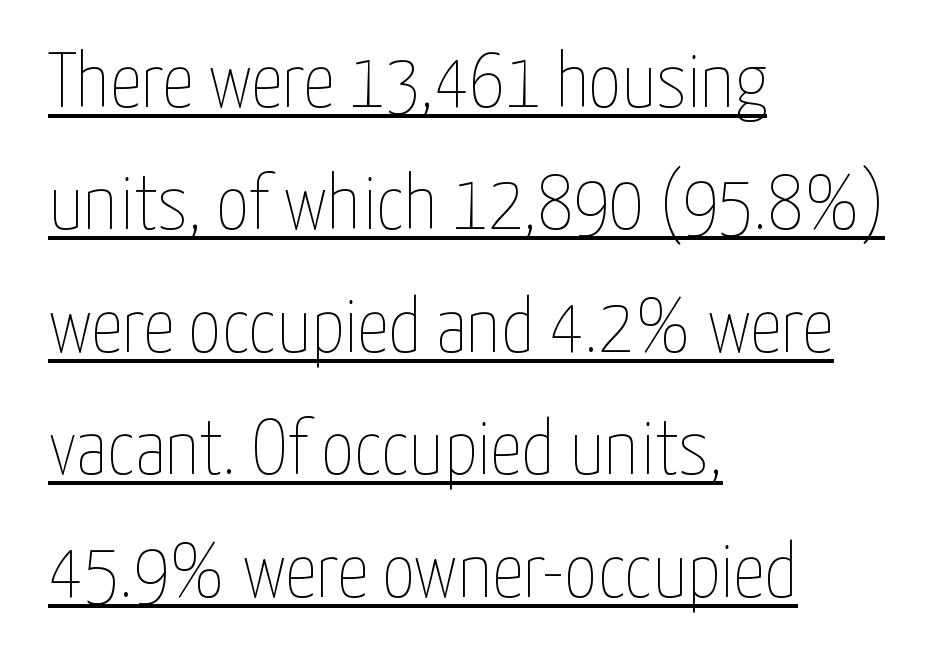
Q: Is the text bold? A: No.
Q: Is the text italic (slanted)? A: No, it is upright.
Q: Is the text underlined? A: Yes.
Q: How is the paragraph aligned? A: Left-aligned.
Q: Is the spacing between letters normal or unusually wide? A: Normal.
Q: Is the spacing between lines tight, normal or loose? A: Normal.
Q: Width (condensed, normal, or wide)? A: Condensed.
Q: Stroke contrast? A: Low.
Q: x-height? A: Medium.
Q: Monospaced? A: No.
